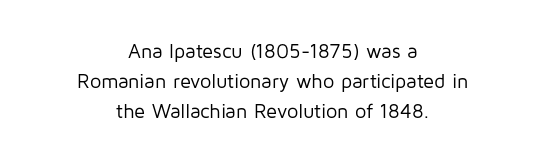
Q: Is the text bold? A: No.
Q: Is the text italic (slanted)? A: No, it is upright.
Q: Is the text underlined? A: No.
Q: How is the paragraph aligned? A: Centered.
Q: Is the spacing between letters normal or unusually wide? A: Normal.
Q: Is the spacing between lines tight, normal or loose? A: Normal.
